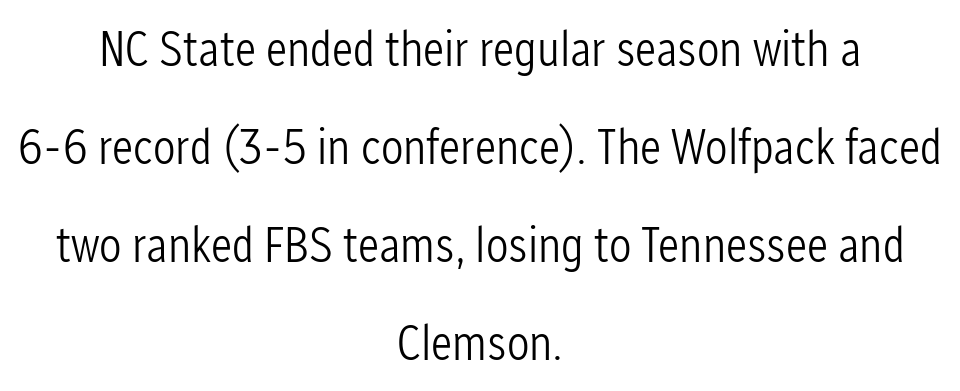
Q: Is the text bold? A: No.
Q: Is the text italic (slanted)? A: No, it is upright.
Q: Is the typeface a serif or a sans-serif typeface? A: Sans-serif.
Q: Is the text underlined? A: No.
Q: How is the paragraph aligned? A: Centered.
Q: Is the spacing between letters normal or unusually wide? A: Normal.
Q: Is the spacing between lines tight, normal or loose? A: Loose.
Q: Width (condensed, normal, or wide)? A: Condensed.
Q: Stroke contrast? A: Low.
Q: x-height? A: Medium.
Q: Monospaced? A: No.
